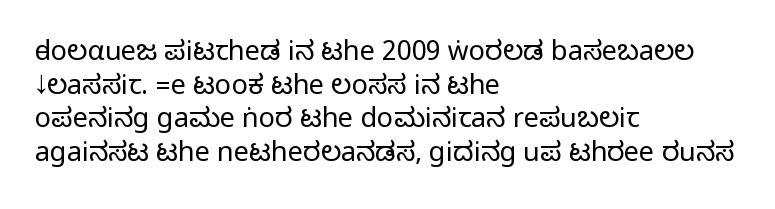
Q: Is the text italic (slanted)? A: No, it is upright.
Q: Is the text underlined? A: No.
Q: How is the paragraph aligned? A: Left-aligned.
Q: Is the spacing between letters normal or unusually wide? A: Normal.
Q: Is the spacing between lines tight, normal or loose? A: Normal.
